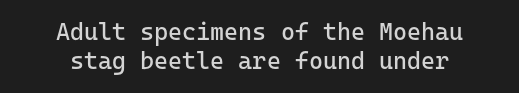
Q: Is the text bold? A: No.
Q: Is the text italic (slanted)? A: No, it is upright.
Q: Is the text underlined? A: No.
Q: How is the paragraph aligned? A: Centered.
Q: Is the spacing between letters normal or unusually wide? A: Normal.
